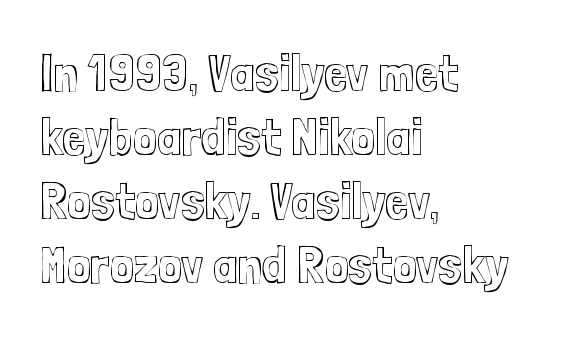
The image shows 53 px condensed type, upright; set left-aligned, line spacing 1.21x, normal letter spacing, not underlined; a medium x-height.
